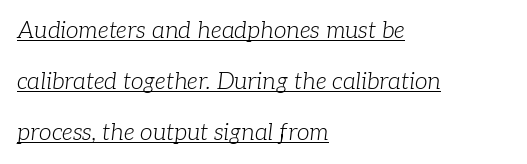
{"italic": "yes", "lean": "right", "slant_degrees": 7, "bold": "no", "underline": "yes", "align": "left", "line_spacing": "loose", "line_spacing_ratio": 2.21, "letter_spacing": "normal", "letter_spacing_em": 0.0, "glyph_px": 23}
